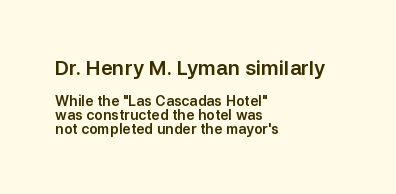
Q: Is the text italic (slanted)? A: No, it is upright.
Q: Is the text underlined? A: No.
Q: How is the paragraph aligned? A: Left-aligned.
Q: Is the spacing between letters normal or unusually wide? A: Normal.
Q: Is the spacing between lines tight, normal or loose? A: Tight.
Q: Which block of text is set in a larger size, the first (top) or the second (bottom)? A: The first (top) one.
